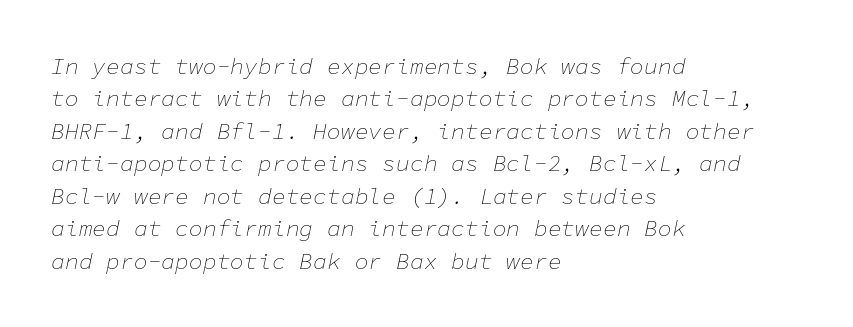
Layout note: lines flush left. Looking at the ascenders, they clearly lean. The rows are spaced the way most documents space them. Letters have the restrained weight of plain body copy at most.
